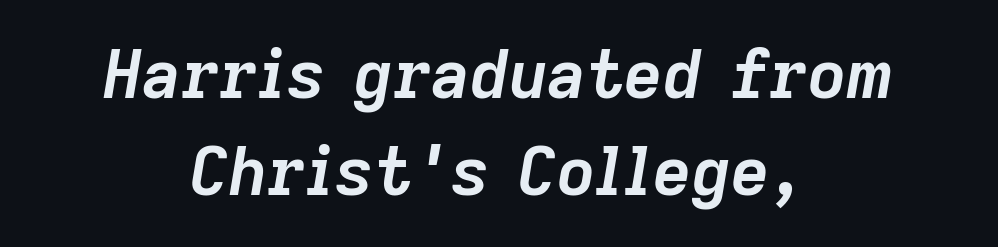
Heavy-handed strokes throughout: this text is bold. Each word holds together tightly as a unit, with standard inter-letter gaps. Rule under the text: the space is simply empty. Looking at the ascenders, they clearly lean. The typesetter chose a symmetrical, centered arrangement here. Compared with typical paragraphs, the rows here are spaced about the same.
